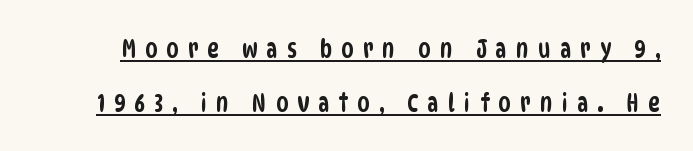
Q: Is the text underlined? A: Yes.
Q: Is the spacing between letters normal or unusually wide? A: Unusually wide.
Q: Is the spacing between lines tight, normal or loose? A: Loose.
